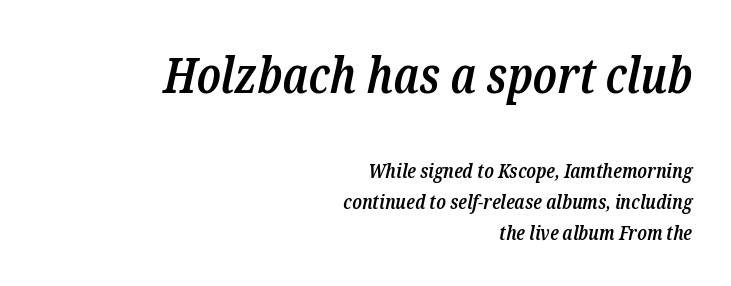
{"serif": "yes", "italic": "yes", "lean": "right", "slant_degrees": 12, "bold": "semi", "weight": "semibold", "width": "condensed", "stroke_contrast": "low", "x_height": "medium", "monospaced": "no", "underline": "no", "align": "right", "line_spacing": "normal", "line_spacing_ratio": 1.55, "letter_spacing": "normal", "letter_spacing_em": 0.0, "larger_block": "first", "size_ratio": 2.5, "glyph_px": 50}
